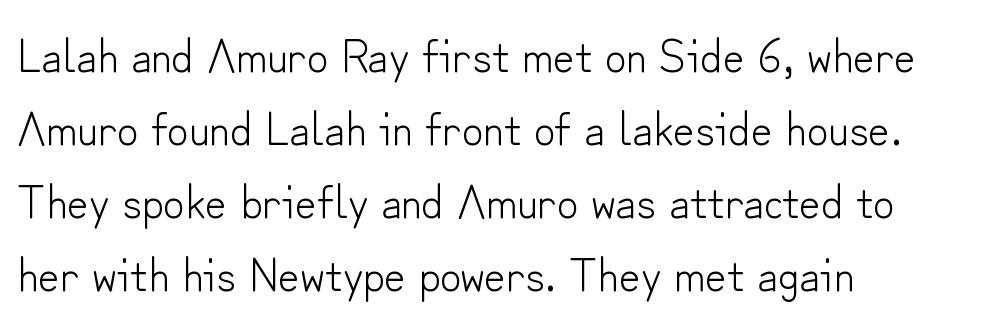
The image shows 47 px light sans-serif type, upright; set left-aligned, normal line spacing (1.55x), normal letter spacing, not underlined; low stroke contrast and a small x-height.
